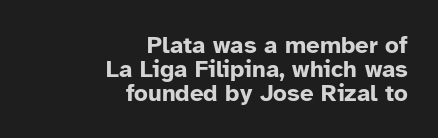
Q: Is the text bold? A: Yes.
Q: Is the text italic (slanted)? A: No, it is upright.
Q: Is the text underlined? A: No.
Q: How is the paragraph aligned? A: Right-aligned.
Q: Is the spacing between letters normal or unusually wide? A: Normal.
Q: Is the spacing between lines tight, normal or loose? A: Tight.
